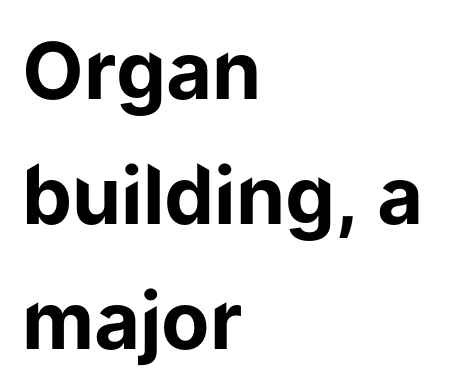
The image shows 79 px bold sans-serif type, upright; set left-aligned, normal line spacing (1.58x), normal letter spacing, not underlined; low stroke contrast and a medium x-height.
